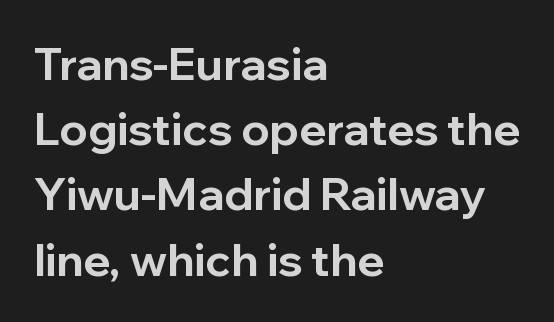
Q: Is the text bold? A: Yes.
Q: Is the text italic (slanted)? A: No, it is upright.
Q: Is the typeface a serif or a sans-serif typeface? A: Sans-serif.
Q: Is the text underlined? A: No.
Q: How is the paragraph aligned? A: Left-aligned.
Q: Is the spacing between letters normal or unusually wide? A: Normal.
Q: Is the spacing between lines tight, normal or loose? A: Normal.
Q: Width (condensed, normal, or wide)? A: Normal.
Q: Stroke contrast? A: Low.
Q: x-height? A: Medium.
Q: Monospaced? A: No.
